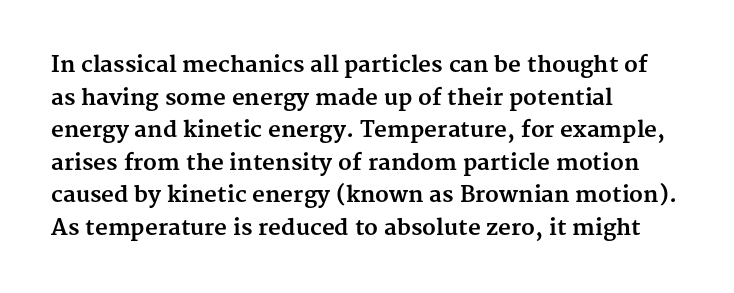
Q: Is the text bold? A: Yes.
Q: Is the text italic (slanted)? A: No, it is upright.
Q: Is the text underlined? A: No.
Q: How is the paragraph aligned? A: Left-aligned.
Q: Is the spacing between letters normal or unusually wide? A: Normal.
Q: Is the spacing between lines tight, normal or loose? A: Normal.
